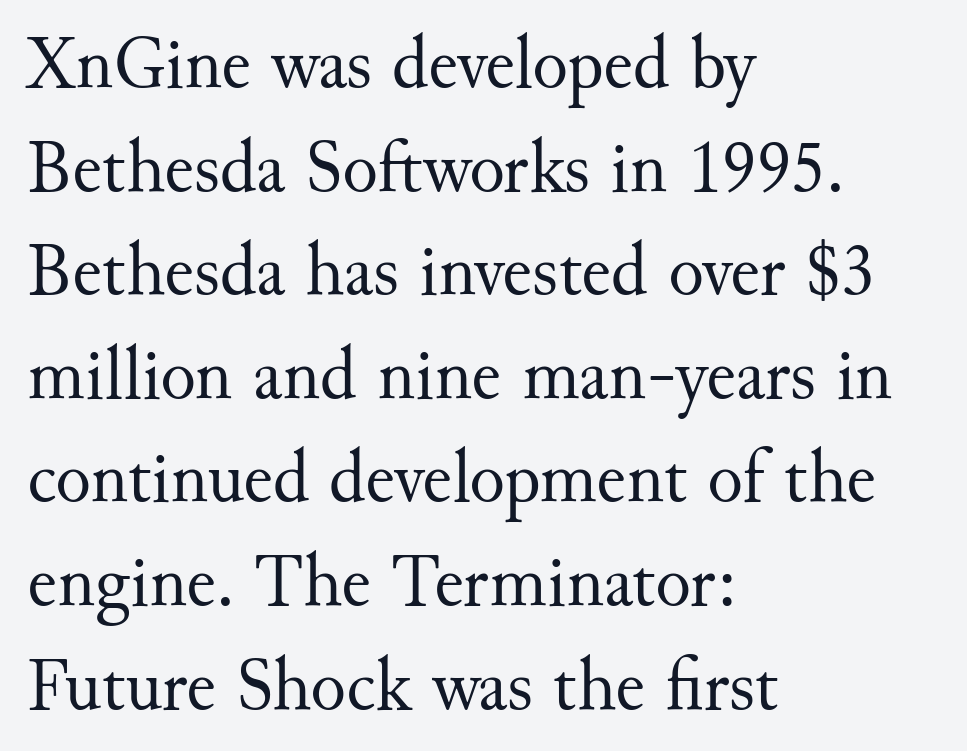
Character widths vary here, with narrow letters taking less room than wide ones. How are the letters spaced? Ordinarily, with no added tracking. This reads as an unemphasized weight, regular at the heaviest. The paragraph has a hard left edge and a soft right edge.
